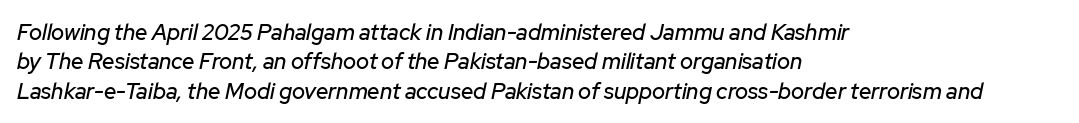
The image shows 22 px text type, italic (leaning right); set left-aligned, normal line spacing (1.34x), normal letter spacing, not underlined.
